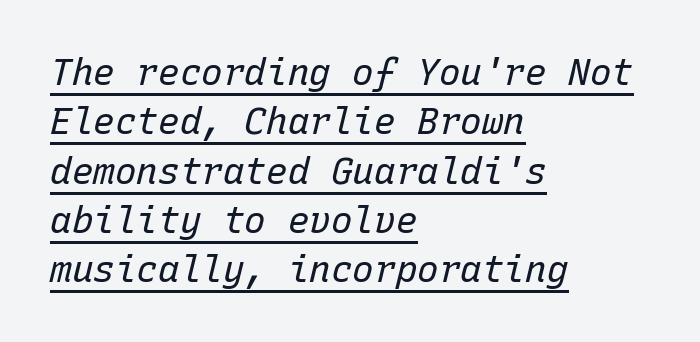
The image shows 36 px regular-weight type, italic (leaning right), monospaced; set left-aligned, normal line spacing (1.37x), normal letter spacing, underlined; low stroke contrast and a medium x-height.
